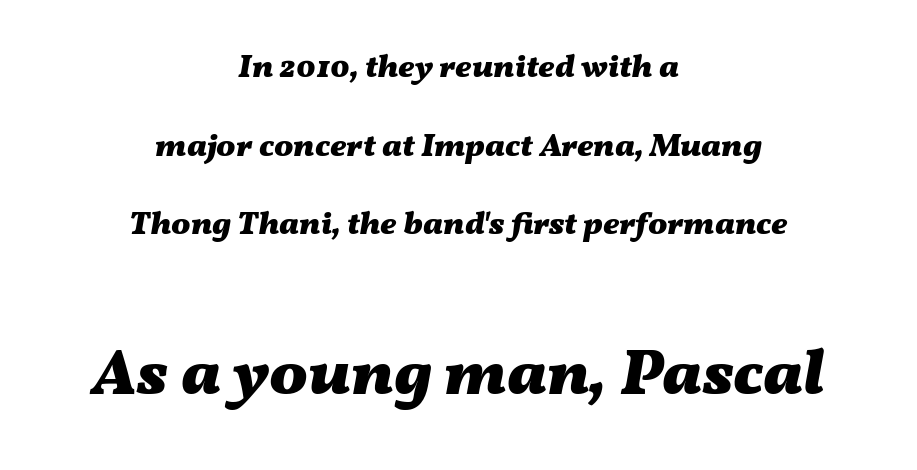
The image shows 64 px heavy, wide type, italic (leaning right); set centered, loose line spacing (2.46x), normal letter spacing, not underlined; the second (bottom) block is 2.0x larger; medium stroke contrast and a medium x-height.
